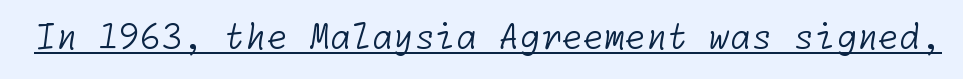
The image shows 34 px light sans-serif type; set normal letter spacing, underlined; low stroke contrast and a medium x-height.
